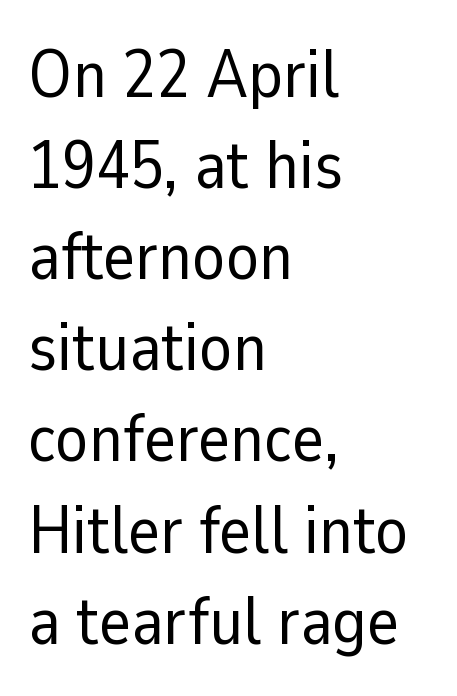
A roman cut, with each character standing at attention. Layout note: lines flush left. Words float on clear page, feet unadorned. Is this a fixed-width face? No — the glyphs have proportional, varying widths. This rendering leaves character spacing at its baseline value. The line-height multiplier appears to be the usual default.
